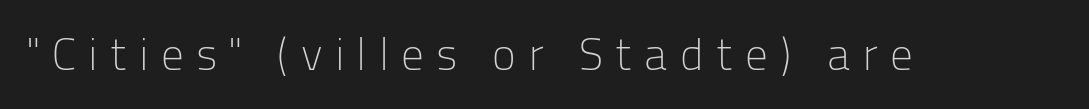
Q: Is the text bold? A: No.
Q: Is the text italic (slanted)? A: No, it is upright.
Q: Is the typeface a serif or a sans-serif typeface? A: Sans-serif.
Q: Is the text underlined? A: No.
Q: Is the spacing between letters normal or unusually wide? A: Unusually wide.
Q: Width (condensed, normal, or wide)? A: Normal.
Q: Stroke contrast? A: Low.
Q: x-height? A: Medium.
Q: Monospaced? A: No.
